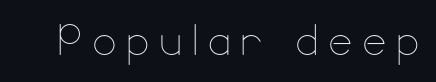
Q: Is the text bold? A: No.
Q: Is the text italic (slanted)? A: No, it is upright.
Q: Is the text underlined? A: No.
Q: Width (condensed, normal, or wide)? A: Normal.
Q: Stroke contrast? A: Low.
Q: x-height? A: Small.
Q: Monospaced? A: No.
